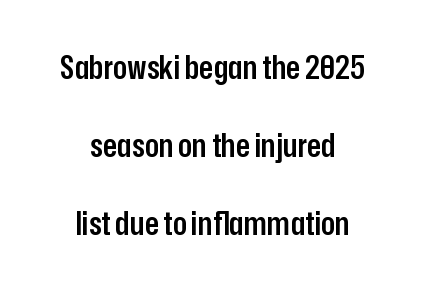
{"serif": "no", "italic": "no", "bold": "semi", "weight": "semibold", "width": "condensed", "stroke_contrast": "low", "x_height": "medium", "monospaced": "no", "underline": "no", "align": "center", "line_spacing": "loose", "line_spacing_ratio": 2.36, "letter_spacing": "normal", "letter_spacing_em": 0.0, "glyph_px": 33}
